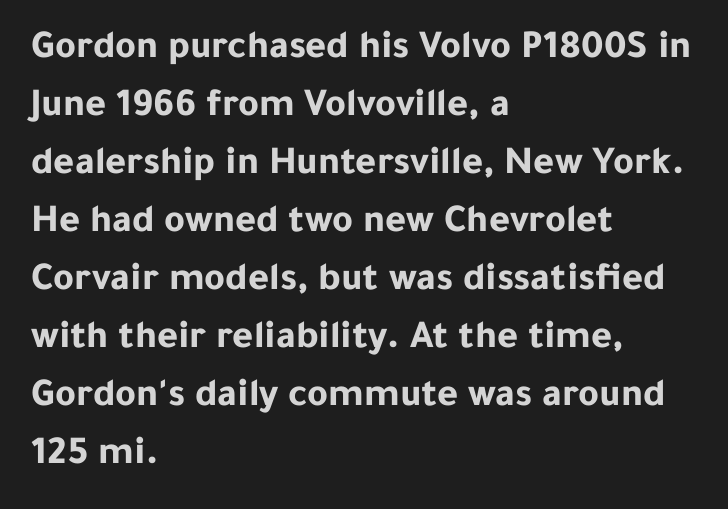
{"serif": "no", "italic": "no", "bold": "yes", "weight": "bold", "width": "normal", "stroke_contrast": "low", "x_height": "medium", "monospaced": "no", "underline": "no", "align": "left", "line_spacing": "normal", "line_spacing_ratio": 1.45, "letter_spacing": "normal", "letter_spacing_em": 0.0, "glyph_px": 40}
